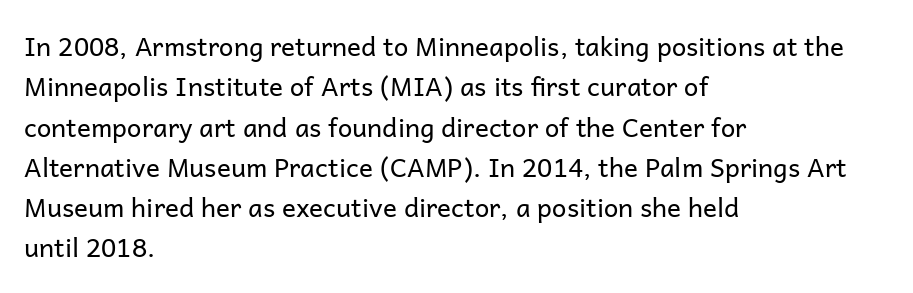
Check the space under the baseline: it is left empty. The type sits square on the baseline with zero lean. Line spacing here is normal. Casual observation: everything's shoved over to the left. Honestly, the letter spacing is just normal — you wouldn't notice it.
